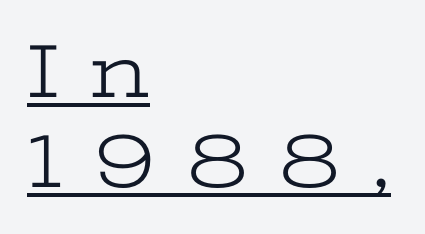
{"serif": "yes", "italic": "no", "bold": "no", "weight": "light", "width": "wide", "stroke_contrast": "low", "x_height": "medium", "monospaced": "no", "underline": "yes", "align": "left", "line_spacing_ratio": 1.17, "letter_spacing": "wide", "letter_spacing_em": 0.41, "glyph_px": 77}
